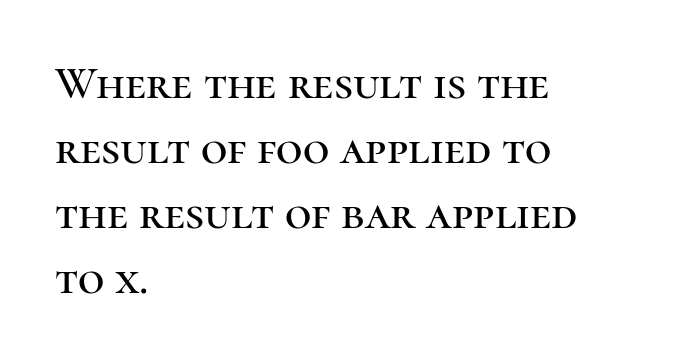
Q: Is the text italic (slanted)? A: No, it is upright.
Q: Is the typeface a serif or a sans-serif typeface? A: Serif.
Q: Is the text underlined? A: No.
Q: How is the paragraph aligned? A: Left-aligned.
Q: Is the spacing between letters normal or unusually wide? A: Normal.
Q: Is the spacing between lines tight, normal or loose? A: Normal.
Q: Width (condensed, normal, or wide)? A: Normal.
Q: Stroke contrast? A: High.
Q: x-height? A: Medium.
Q: Monospaced? A: No.
